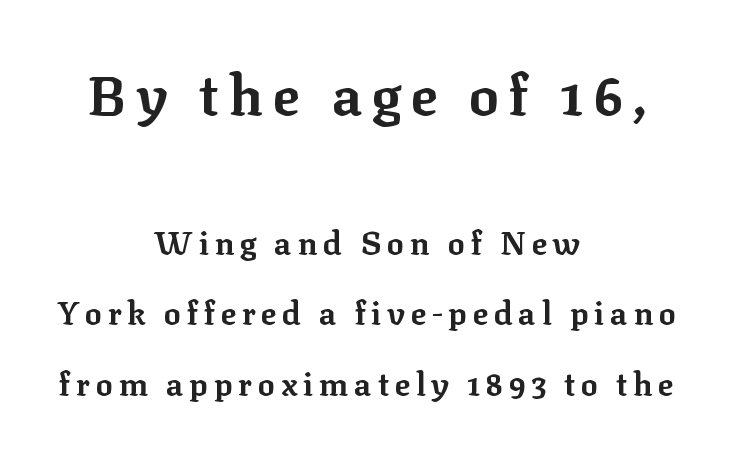
{"serif": "yes", "italic": "no", "bold": "yes", "weight": "bold", "width": "normal", "stroke_contrast": "low", "x_height": "medium", "monospaced": "no", "underline": "no", "align": "center", "line_spacing": "loose", "line_spacing_ratio": 2.21, "larger_block": "first", "size_ratio": 1.75, "glyph_px": 56}
